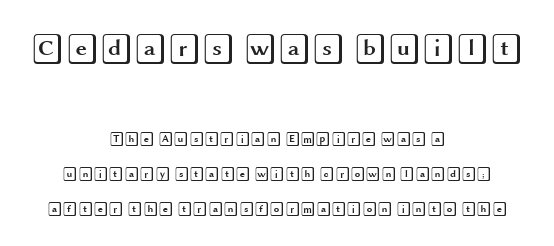
The image shows 31 px wide type, upright; set centered, loose line spacing (2.47x), normal letter spacing, not underlined; the first (top) block is 2.21x larger; a large x-height.
